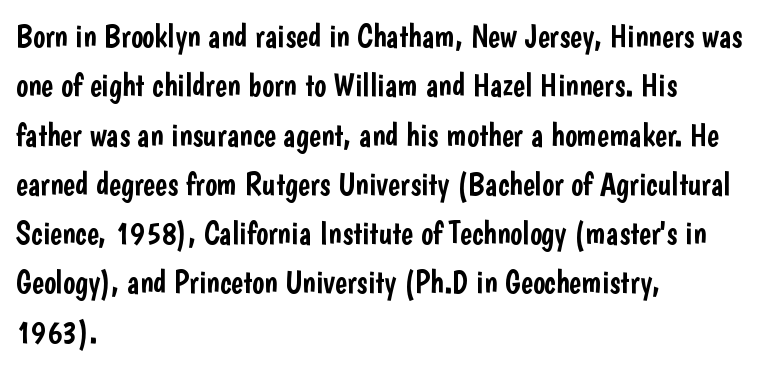
Q: Is the text italic (slanted)? A: No, it is upright.
Q: Is the typeface a serif or a sans-serif typeface? A: Sans-serif.
Q: Is the text underlined? A: No.
Q: How is the paragraph aligned? A: Left-aligned.
Q: Is the spacing between letters normal or unusually wide? A: Normal.
Q: Is the spacing between lines tight, normal or loose? A: Normal.
Q: Width (condensed, normal, or wide)? A: Condensed.
Q: Stroke contrast? A: Low.
Q: x-height? A: Medium.
Q: Monospaced? A: No.
